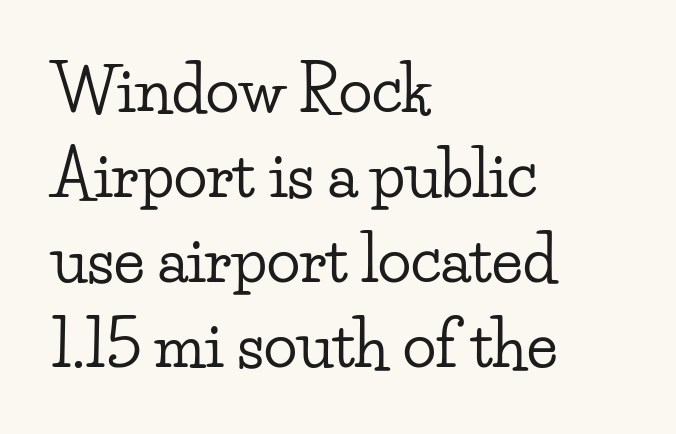
The typography opts for an upright posture over an oblique one. The gap between lines stays unmarked. Regular leading. Examine the stroke ends and you'll spot serifs.
